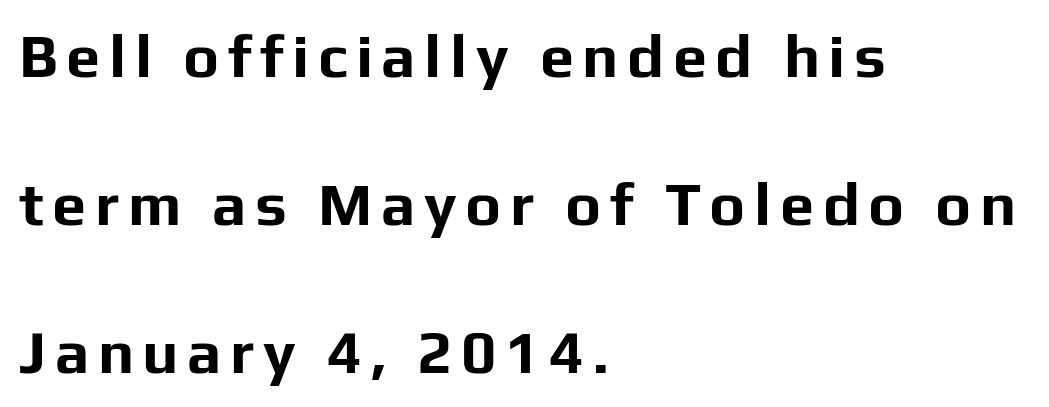
Check the space under the baseline: it is left empty. How would I describe the line gaps? Wide and relaxed. The lettering holds an erect, upright posture throughout. This sample is left-justified, so line endings fall wherever the words run out. Chunky letters — that's bold for sure. Do the characters align in a grid? No, the font is proportional.
